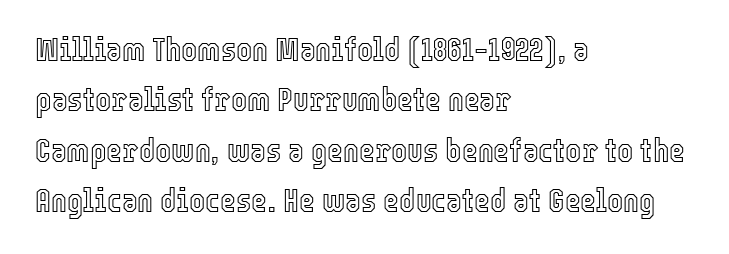
The image shows 34 px condensed type, upright; set left-aligned, normal line spacing (1.48x), normal letter spacing, not underlined; a medium x-height.
